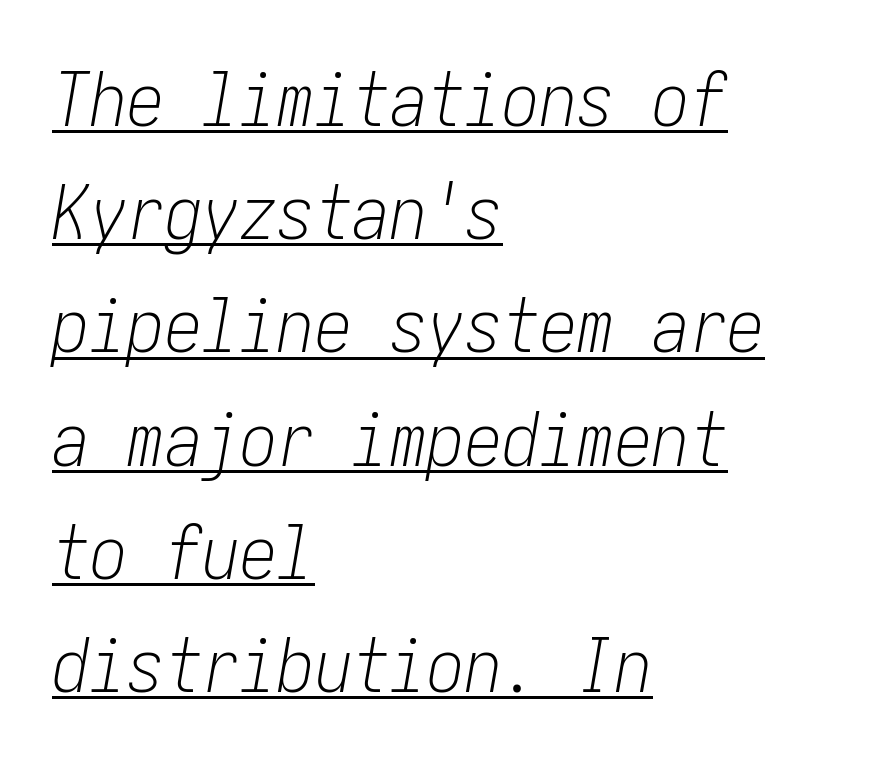
The image shows 75 px light, condensed type, italic (leaning right); set left-aligned, normal line spacing (1.51x), normal letter spacing, underlined; low stroke contrast and a medium x-height.
